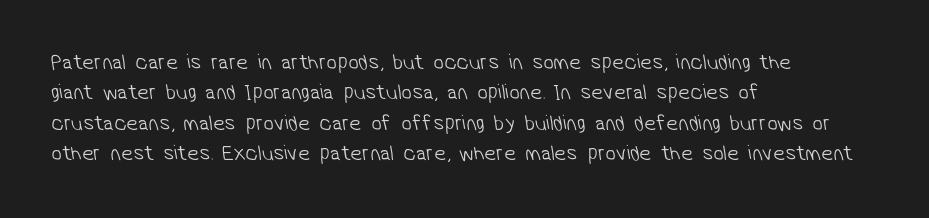
The image shows 21 px text type; set left-aligned, normal line spacing (1.45x), normal letter spacing, not underlined.
